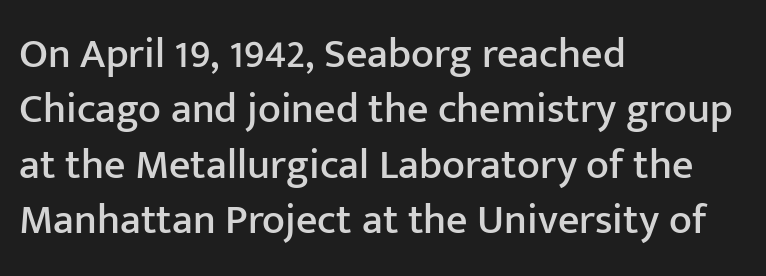
Q: Is the text italic (slanted)? A: No, it is upright.
Q: Is the typeface a serif or a sans-serif typeface? A: Sans-serif.
Q: Is the text underlined? A: No.
Q: How is the paragraph aligned? A: Left-aligned.
Q: Is the spacing between letters normal or unusually wide? A: Normal.
Q: Is the spacing between lines tight, normal or loose? A: Normal.
Q: Width (condensed, normal, or wide)? A: Normal.
Q: Stroke contrast? A: Low.
Q: x-height? A: Medium.
Q: Monospaced? A: No.
